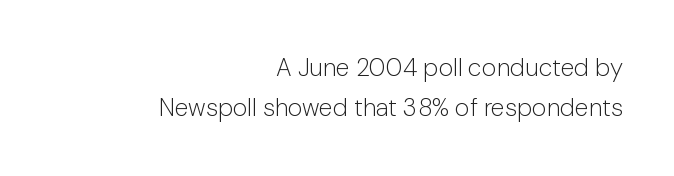
{"italic": "no", "bold": "no", "underline": "no", "align": "right", "line_spacing": "normal", "line_spacing_ratio": 1.62, "letter_spacing": "normal", "letter_spacing_em": 0.0, "glyph_px": 25}
